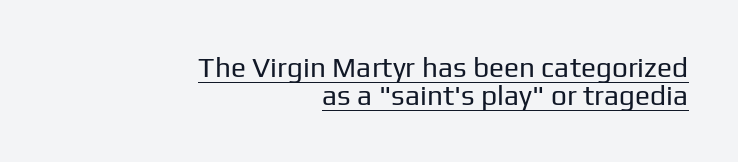
Are there feet on the stems? There aren't — it's a sans. The face used here is proportionally spaced, like ordinary book or web type. The strokes carry an ordinary text weight at most. Here the glyphs are tracked normally, forming tight word shapes.
